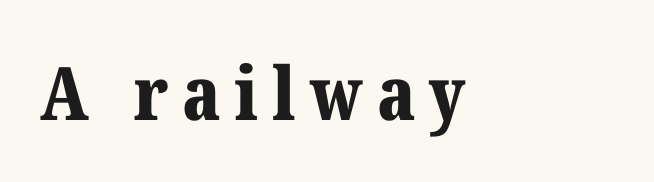
{"serif": "yes", "italic": "no", "bold": "yes", "weight": "bold", "width": "normal", "stroke_contrast": "medium", "x_height": "medium", "monospaced": "no", "underline": "no", "align": "left", "glyph_px": 74}
